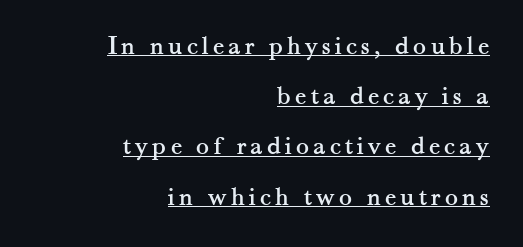
Q: Is the text italic (slanted)? A: No, it is upright.
Q: Is the text underlined? A: Yes.
Q: How is the paragraph aligned? A: Right-aligned.
